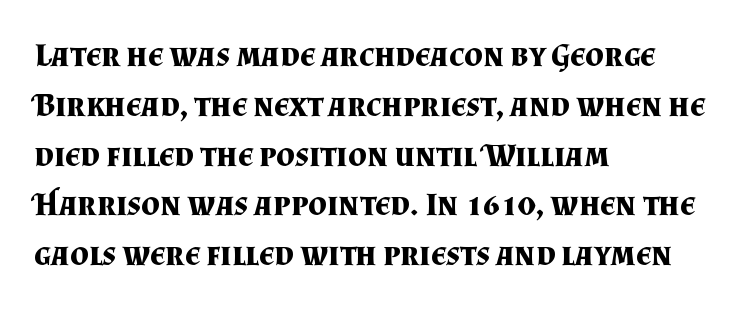
{"serif": "yes", "italic": "no", "bold": "yes", "weight": "bold", "width": "normal", "stroke_contrast": "medium", "x_height": "small", "monospaced": "no", "underline": "no", "align": "left", "line_spacing": "normal", "line_spacing_ratio": 1.51, "letter_spacing": "normal", "letter_spacing_em": 0.0, "glyph_px": 33}
